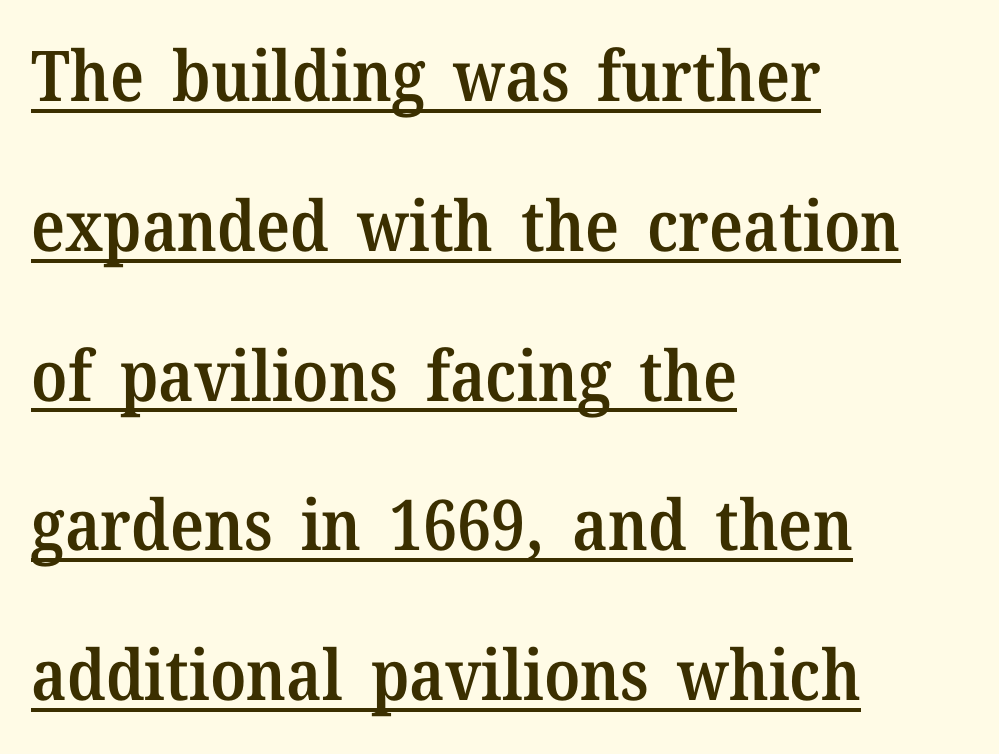
The image shows 70 px semibold serif type, upright; set left-aligned, loose line spacing (2.14x), normal letter spacing, underlined; medium stroke contrast and a medium x-height.
